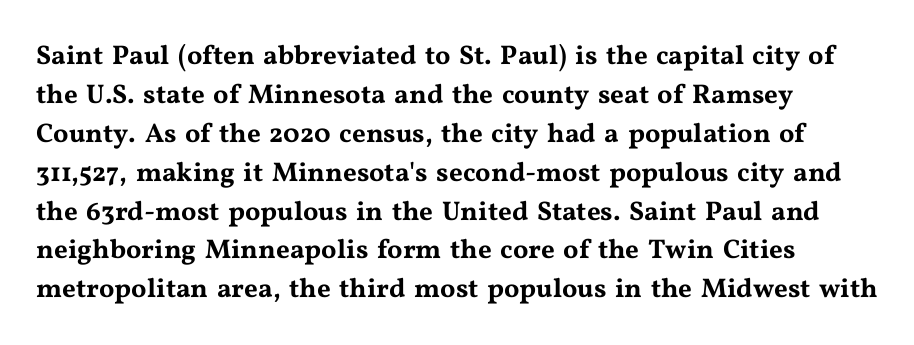
This block has exactly the height ordinary leading produces. The specimen reads as upright at a glance. Letters rest on an invisible, unmarked baseline. Compared with typical body copy, the letter spacing here is the same.
